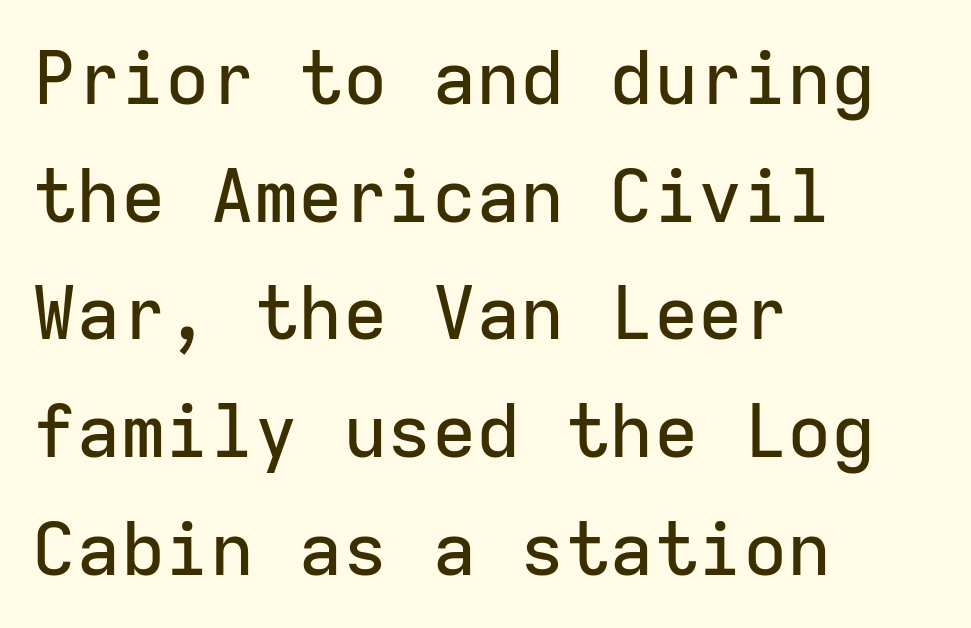
The image shows 74 px sans-serif type, upright, monospaced; set left-aligned, normal line spacing (1.59x), normal letter spacing, not underlined; low stroke contrast and a medium x-height.
